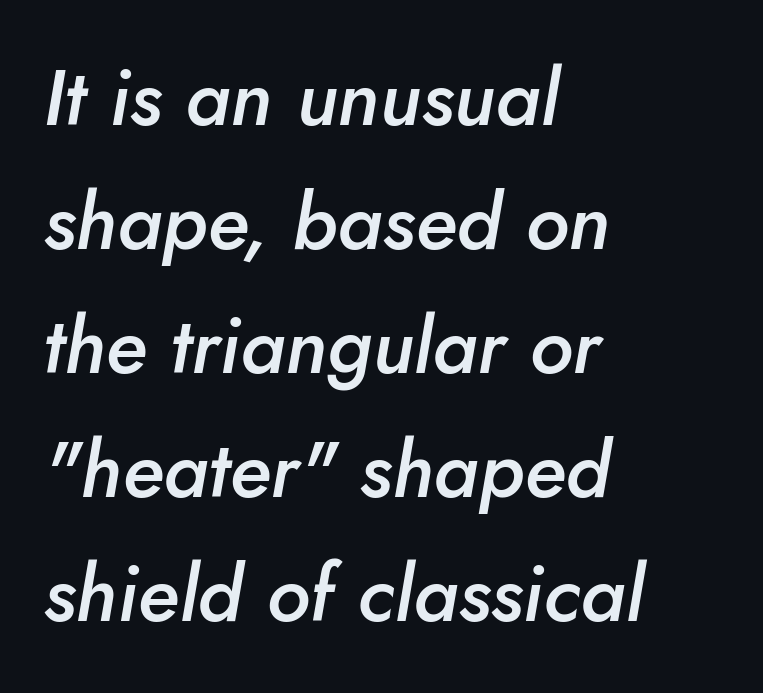
The image shows 79 px semibold type, italic (leaning right); set left-aligned, normal line spacing (1.57x), normal letter spacing, not underlined; low stroke contrast and a small x-height.
